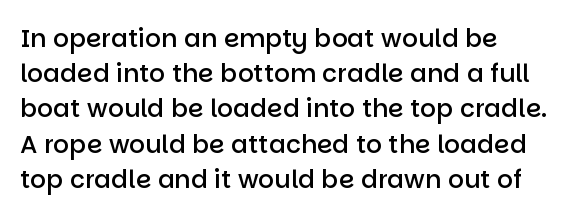
{"italic": "no", "bold": "semi", "underline": "no", "align": "left", "line_spacing": "normal", "line_spacing_ratio": 1.41, "letter_spacing": "normal", "letter_spacing_em": 0.0, "glyph_px": 25}
